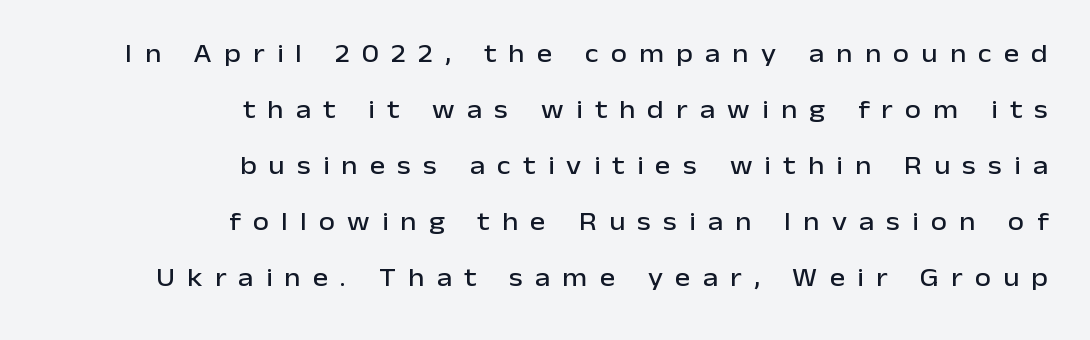
Q: Is the text italic (slanted)? A: No, it is upright.
Q: Is the text underlined? A: No.
Q: How is the paragraph aligned? A: Right-aligned.
Q: Is the spacing between letters normal or unusually wide? A: Unusually wide.
Q: Is the spacing between lines tight, normal or loose? A: Loose.
